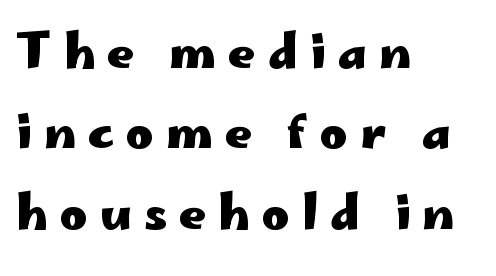
{"serif": "no", "italic": "no", "bold": "yes", "weight": "heavy", "width": "wide", "stroke_contrast": "low", "x_height": "small", "monospaced": "no", "underline": "no", "align": "left", "line_spacing_ratio": 1.71, "letter_spacing": "wide", "letter_spacing_em": 0.26, "glyph_px": 47}
